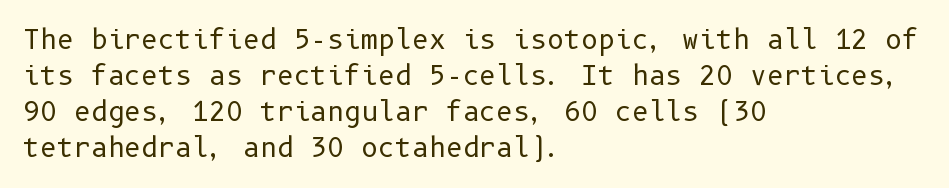
{"italic": "no", "bold": "no", "underline": "no", "align": "left", "line_spacing": "normal", "line_spacing_ratio": 1.39, "letter_spacing": "normal", "letter_spacing_em": 0.0, "glyph_px": 26}
